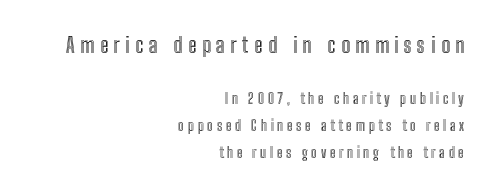
Is there much room between lines? Yes — plenty of vertical air separates them. These two chunks differ in scale, with the top chunk taking the larger measure. The gaps between neighbouring characters are conspicuously large. Right-aligned paragraph, ragged on the left.
